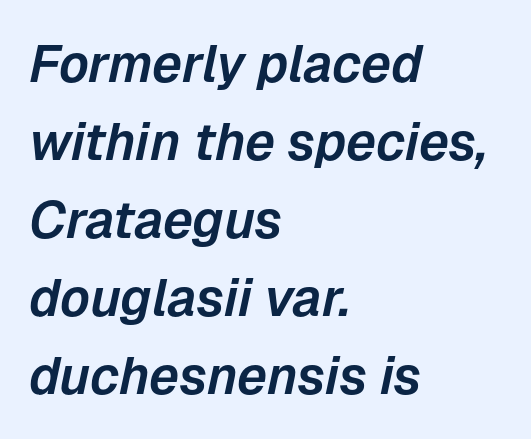
Here the designer chose a conventional face with non-uniform glyph widths. Plain, unruled lines of type. One glance says typical: line gaps are just what's usual. Is the type slanted? Yes — the strokes lean at a clear angle.
